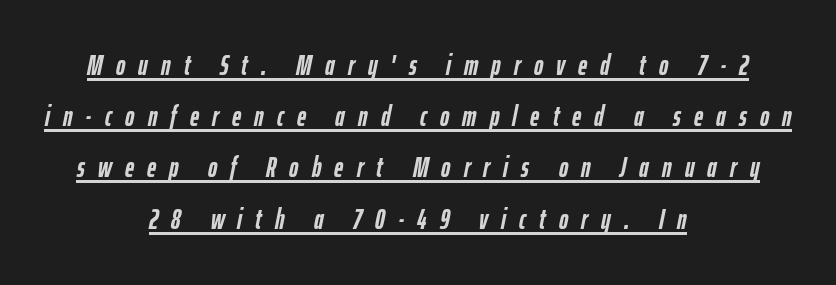
The image shows 28 px semibold, condensed type, italic (leaning right); set centered, line spacing 1.83x, unusually wide letter spacing (+0.47 em), underlined; low stroke contrast and a medium x-height.
